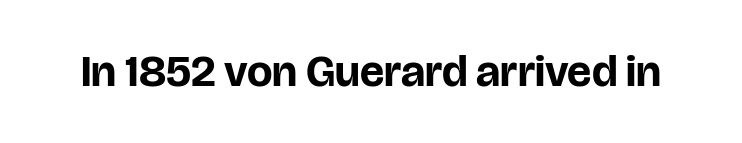
Here the glyphs are tracked normally, forming tight word shapes. The letters are bold, with thick, heavy strokes. Serifs: no, the terminals of the letterforms are clean. The rendering uses natural spacing where letterforms have individual widths. Nobody drew a line under any word here.
